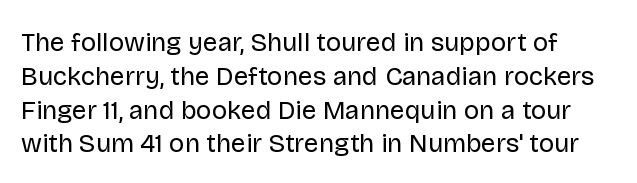
The image shows 26 px text type, upright; set normal line spacing (1.3x), normal letter spacing, not underlined.
